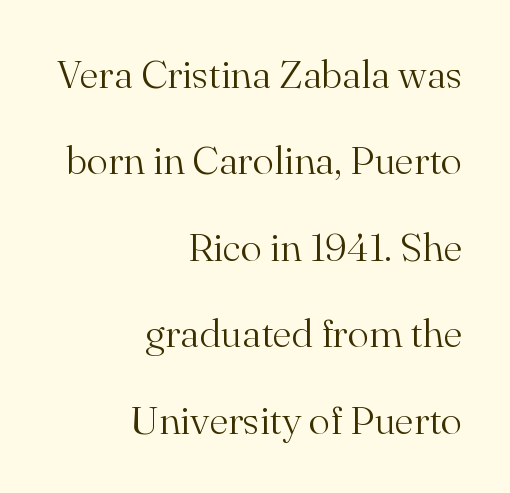
{"serif": "yes", "italic": "no", "bold": "no", "weight": "light", "width": "normal", "stroke_contrast": "medium", "x_height": "small", "monospaced": "no", "underline": "no", "align": "right", "line_spacing": "loose", "line_spacing_ratio": 2.16, "letter_spacing": "normal", "letter_spacing_em": 0.0, "glyph_px": 40}
